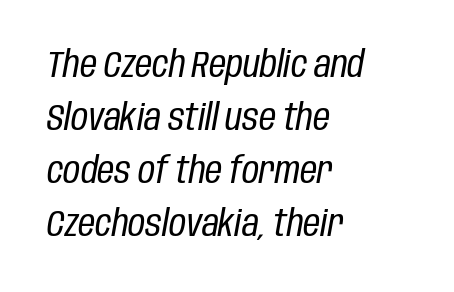
{"italic": "yes", "lean": "right", "slant_degrees": 10, "bold": "no", "weight": "regular", "width": "condensed", "stroke_contrast": "low", "x_height": "large", "monospaced": "no", "underline": "no", "align": "left", "line_spacing": "normal", "line_spacing_ratio": 1.43, "letter_spacing": "normal", "letter_spacing_em": 0.0, "glyph_px": 37}
